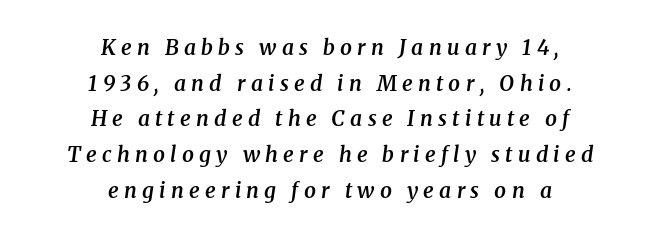
Q: Is the text bold? A: Semi-bold.
Q: Is the text italic (slanted)? A: Yes, it leans right by about 8 degrees.
Q: Is the text underlined? A: No.
Q: How is the paragraph aligned? A: Centered.
Q: Is the spacing between letters normal or unusually wide? A: Unusually wide.
Q: Is the spacing between lines tight, normal or loose? A: Normal.
